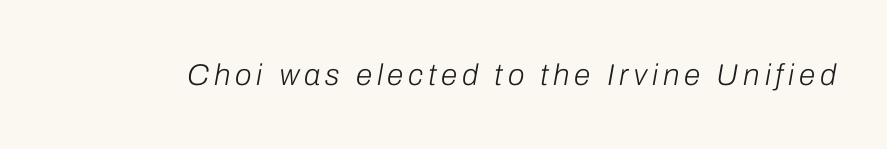
The image shows 30 px light type, italic (leaning right); set not underlined; low stroke contrast and a medium x-height.
